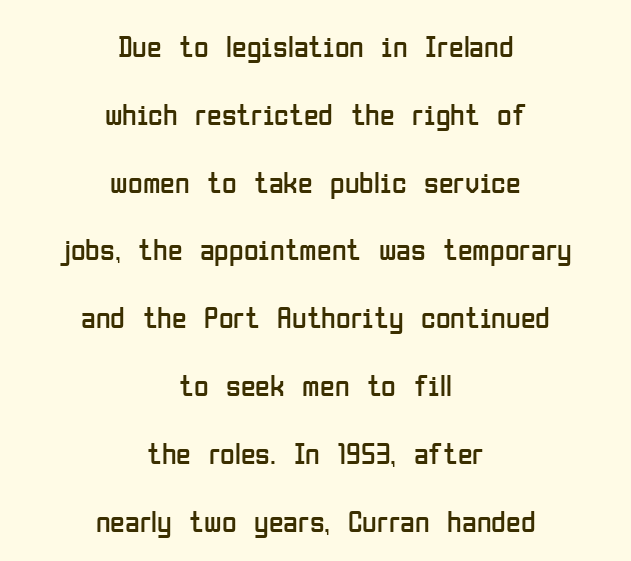
Here the glyphs are tracked normally, forming tight word shapes. Decoration check: the copy has no underline. Stems here are at most as thick as an everyday book face. In terms of letterform style, serifs are entirely absent. The lines are quadded center. Do the characters align in a grid? No, the font is proportional.
